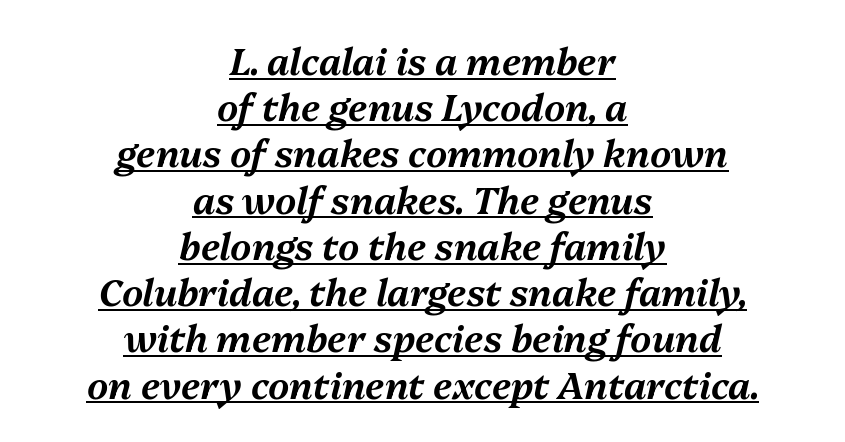
The image shows 37 px text type, italic (leaning right); set centered, normal line spacing (1.25x), normal letter spacing, underlined; medium stroke contrast and a medium x-height.
